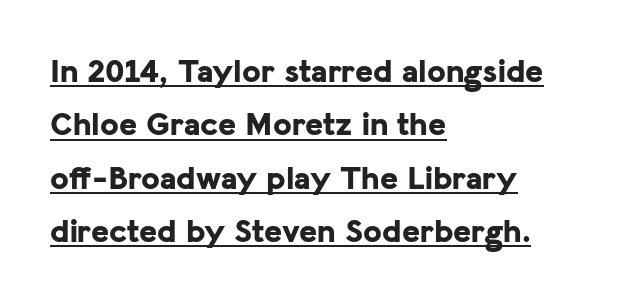
{"serif": "no", "italic": "no", "bold": "yes", "weight": "bold", "width": "normal", "stroke_contrast": "low", "x_height": "medium", "monospaced": "no", "underline": "yes", "align": "left", "line_spacing": "normal", "line_spacing_ratio": 1.57, "letter_spacing": "normal", "letter_spacing_em": 0.0, "glyph_px": 34}
